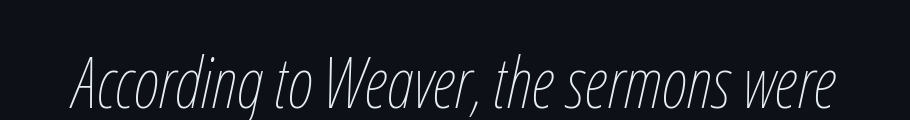
Q: Is the text bold? A: No.
Q: Is the text italic (slanted)? A: Yes, it leans right by about 12 degrees.
Q: Is the text underlined? A: No.
Q: Is the spacing between letters normal or unusually wide? A: Normal.
Q: Width (condensed, normal, or wide)? A: Condensed.
Q: Stroke contrast? A: Low.
Q: x-height? A: Medium.
Q: Monospaced? A: No.
